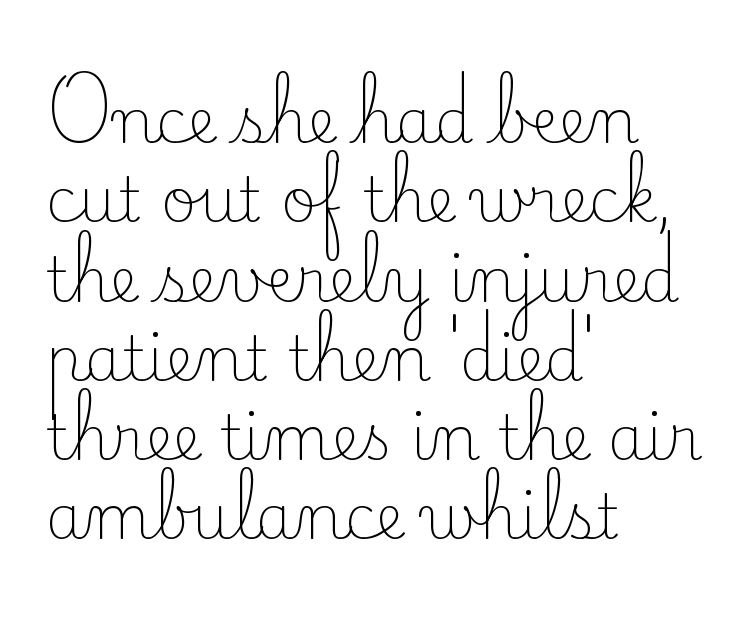
Vertical stems look standard width or narrower in stroke. Beneath every word, the page is bare. What kind of face is this? One with serifs. The letters sit at their default tracking, neither squeezed nor spread. Think of a printed novel: that variable character pitch is what you see here.
